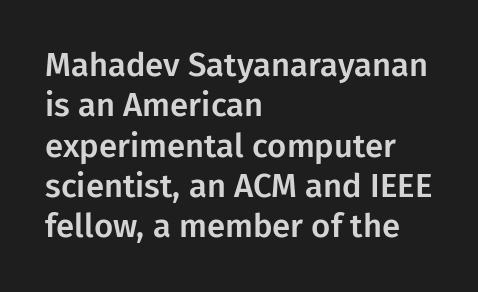
{"serif": "no", "italic": "no", "width": "normal", "stroke_contrast": "low", "x_height": "medium", "monospaced": "no", "underline": "no", "align": "left", "line_spacing_ratio": 1.22, "letter_spacing": "normal", "letter_spacing_em": 0.0, "glyph_px": 33}
